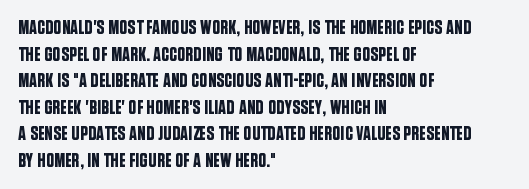
Q: Is the text italic (slanted)? A: No, it is upright.
Q: Is the text underlined? A: No.
Q: How is the paragraph aligned? A: Left-aligned.
Q: Is the spacing between letters normal or unusually wide? A: Normal.
Q: Is the spacing between lines tight, normal or loose? A: Normal.
